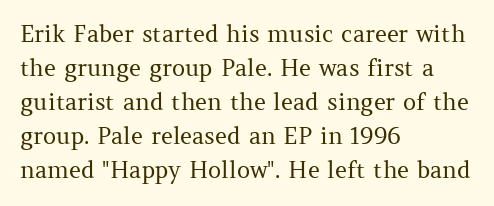
{"italic": "no", "bold": "no", "underline": "no", "align": "left", "line_spacing": "normal", "line_spacing_ratio": 1.48, "letter_spacing": "normal", "letter_spacing_em": 0.0, "glyph_px": 23}
